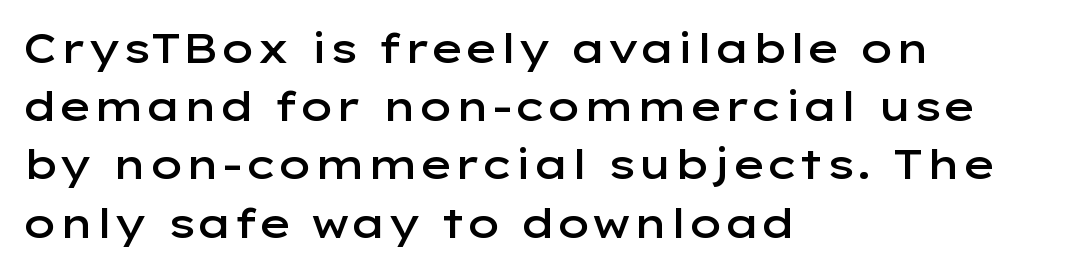
The image shows 41 px semibold, wide sans-serif type, upright; set left-aligned, normal line spacing (1.42x), normal letter spacing, not underlined; low stroke contrast and a medium x-height.
